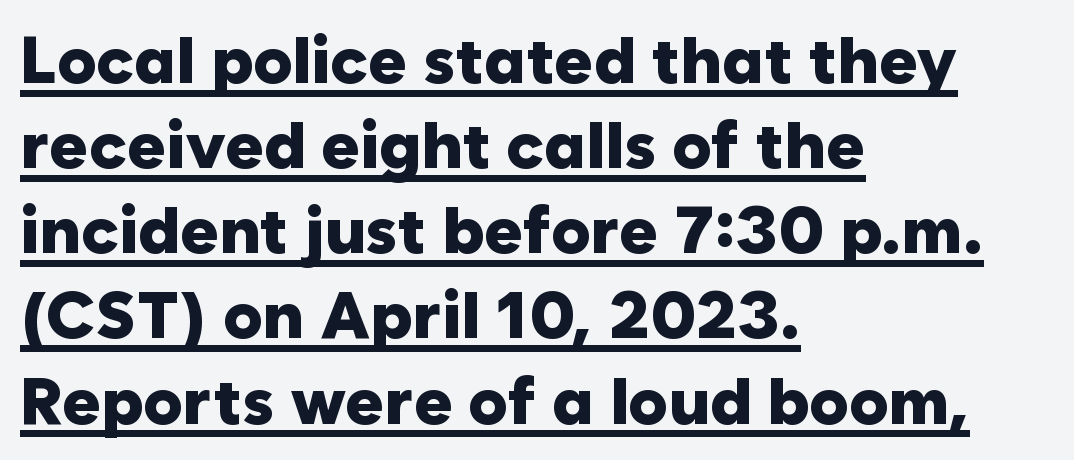
{"serif": "no", "italic": "no", "bold": "yes", "weight": "heavy", "width": "normal", "stroke_contrast": "low", "x_height": "medium", "monospaced": "no", "underline": "yes", "align": "left", "line_spacing": "normal", "line_spacing_ratio": 1.29, "letter_spacing": "normal", "letter_spacing_em": 0.0, "glyph_px": 66}
